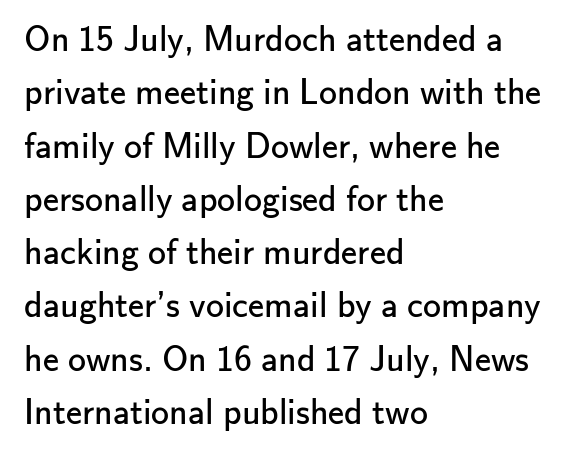
{"serif": "no", "italic": "no", "bold": "no", "weight": "regular", "width": "normal", "stroke_contrast": "low", "x_height": "small", "monospaced": "no", "underline": "no", "align": "left", "line_spacing": "normal", "line_spacing_ratio": 1.48, "letter_spacing": "normal", "letter_spacing_em": 0.0, "glyph_px": 36}
